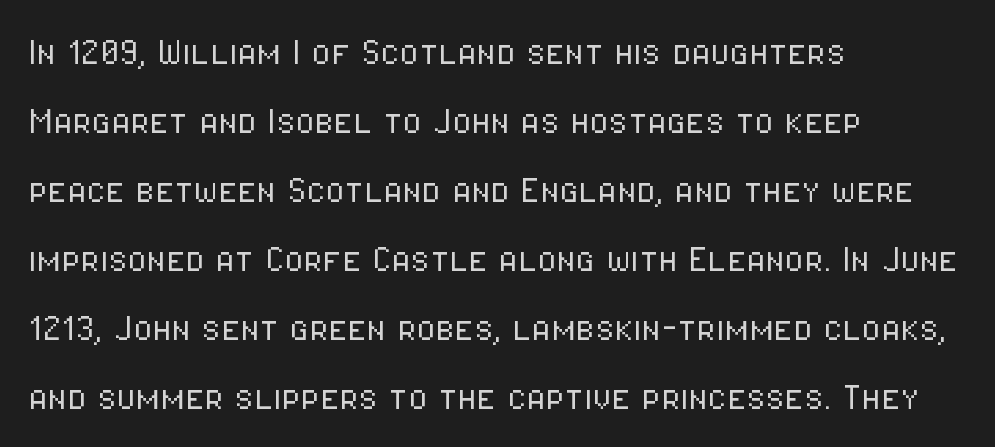
Q: Is the text bold? A: No.
Q: Is the text italic (slanted)? A: No, it is upright.
Q: Is the typeface a serif or a sans-serif typeface? A: Sans-serif.
Q: Is the text underlined? A: No.
Q: How is the paragraph aligned? A: Left-aligned.
Q: Is the spacing between letters normal or unusually wide? A: Normal.
Q: Is the spacing between lines tight, normal or loose? A: Normal.
Q: Width (condensed, normal, or wide)? A: Condensed.
Q: Stroke contrast? A: Low.
Q: x-height? A: Medium.
Q: Monospaced? A: No.
